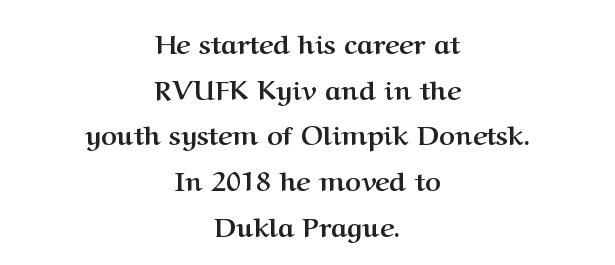
The image shows 27 px bold type, upright; set centered, normal line spacing (1.69x), normal letter spacing, not underlined.
